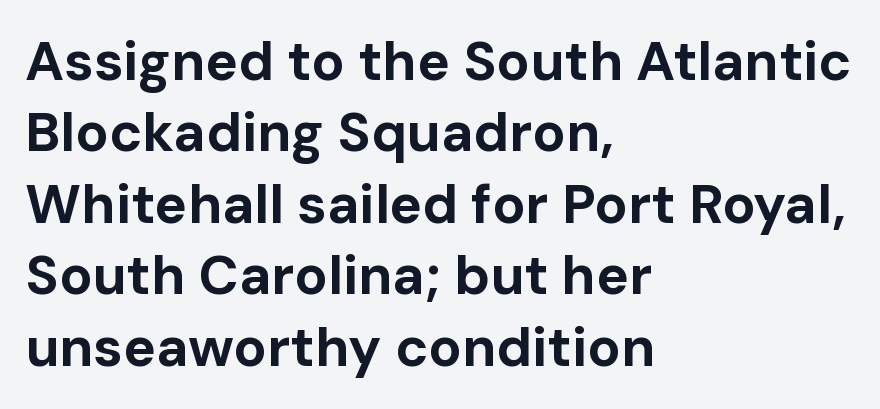
Q: Is the text bold? A: Yes.
Q: Is the text italic (slanted)? A: No, it is upright.
Q: Is the typeface a serif or a sans-serif typeface? A: Sans-serif.
Q: Is the text underlined? A: No.
Q: How is the paragraph aligned? A: Left-aligned.
Q: Is the spacing between letters normal or unusually wide? A: Normal.
Q: Is the spacing between lines tight, normal or loose? A: Normal.
Q: Width (condensed, normal, or wide)? A: Normal.
Q: Stroke contrast? A: Low.
Q: x-height? A: Medium.
Q: Monospaced? A: No.
